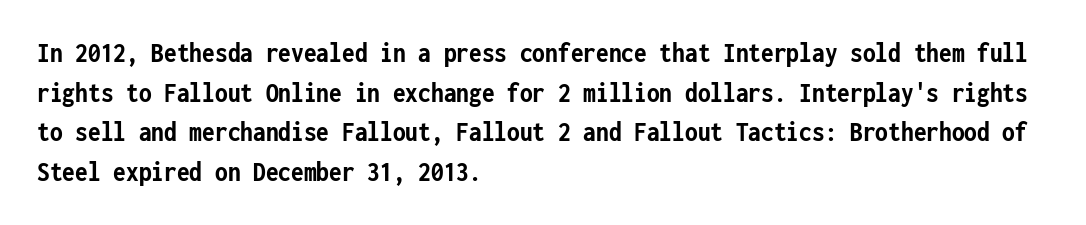
{"serif": "no", "italic": "no", "bold": "yes", "weight": "semibold", "width": "condensed", "stroke_contrast": "low", "x_height": "medium", "monospaced": "yes", "underline": "no", "align": "left", "line_spacing": "normal", "line_spacing_ratio": 1.37, "letter_spacing": "normal", "letter_spacing_em": 0.0, "glyph_px": 29}
